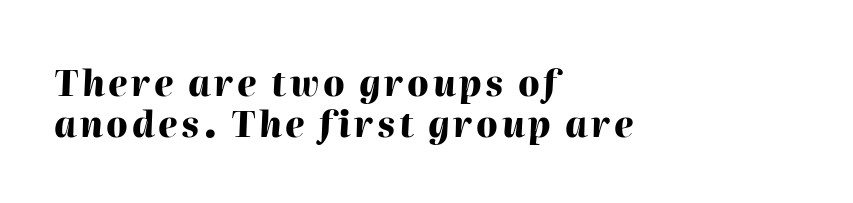
Q: Is the text bold? A: Yes.
Q: Is the text italic (slanted)? A: Yes, it leans right by about 2 degrees.
Q: Is the text underlined? A: No.
Q: How is the paragraph aligned? A: Left-aligned.
Q: Width (condensed, normal, or wide)? A: Normal.
Q: Stroke contrast? A: High.
Q: x-height? A: Medium.
Q: Monospaced? A: No.
